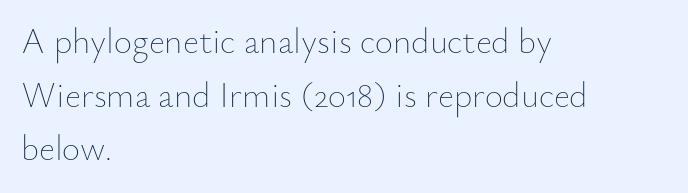
{"italic": "no", "bold": "no", "weight": "thin", "width": "normal", "stroke_contrast": "low", "x_height": "small", "monospaced": "no", "underline": "no", "align": "left", "line_spacing": "normal", "line_spacing_ratio": 1.53, "letter_spacing": "normal", "letter_spacing_em": 0.0, "glyph_px": 35}
